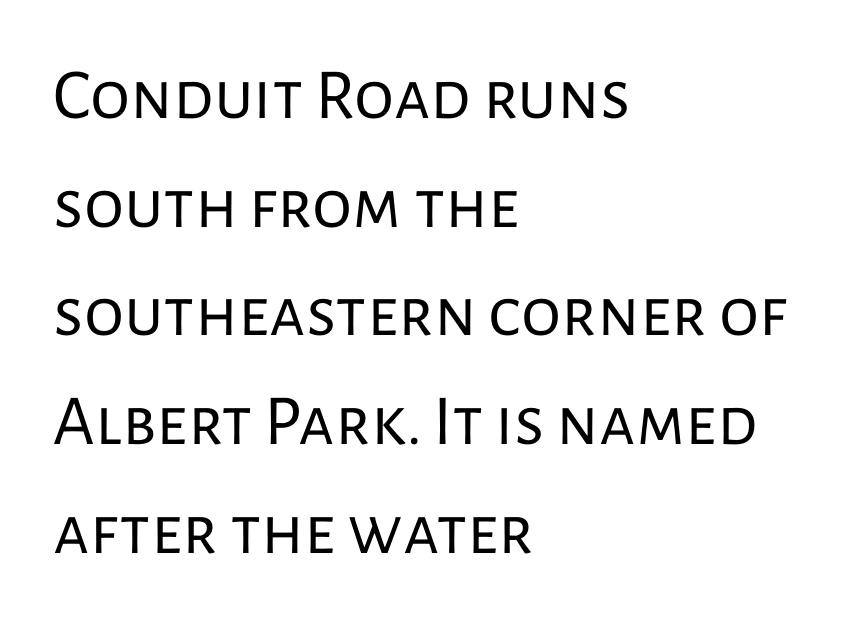
The image shows 72 px regular-weight sans-serif type, upright; set left-aligned, normal line spacing (1.51x), normal letter spacing, not underlined; low stroke contrast and a medium x-height.
